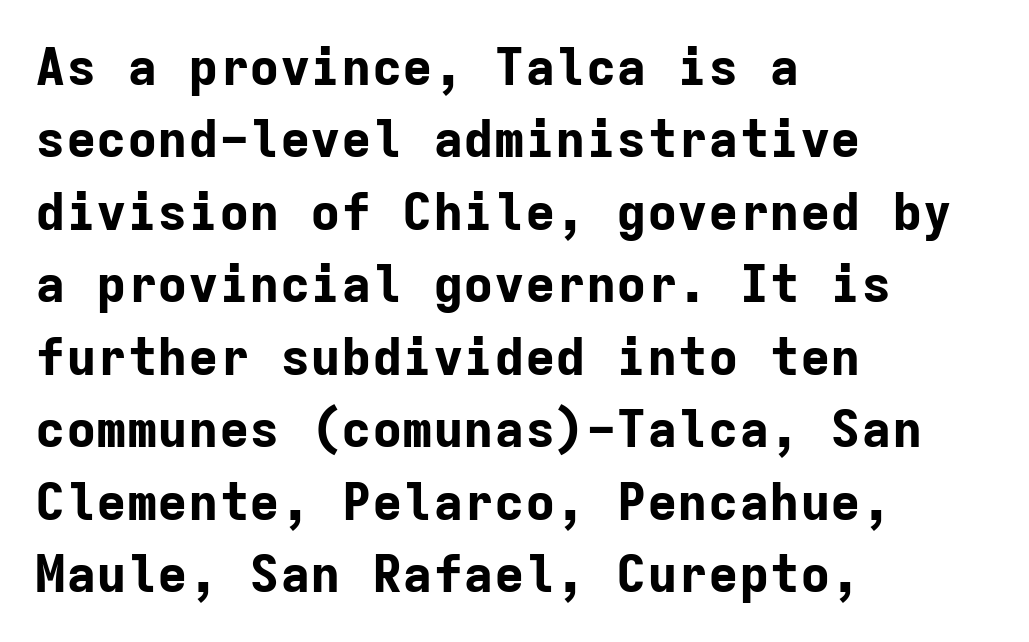
{"serif": "no", "italic": "no", "bold": "yes", "weight": "bold", "width": "normal", "stroke_contrast": "low", "x_height": "medium", "monospaced": "yes", "underline": "no", "align": "left", "line_spacing": "normal", "line_spacing_ratio": 1.42, "letter_spacing": "normal", "letter_spacing_em": 0.0, "glyph_px": 51}
